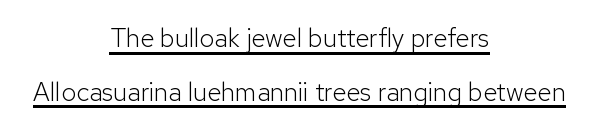
The image shows 26 px text type, upright; set centered, loose line spacing (2.06x), normal letter spacing, underlined.
